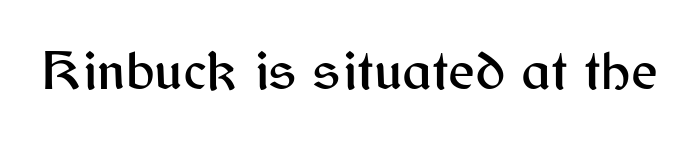
The image shows 57 px sans-serif type, upright; set normal letter spacing, not underlined; medium stroke contrast and a medium x-height.
